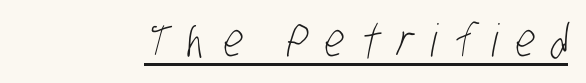
The image shows 45 px light, condensed sans-serif type; set unusually wide letter spacing (+0.39 em), underlined; low stroke contrast and a large x-height.
